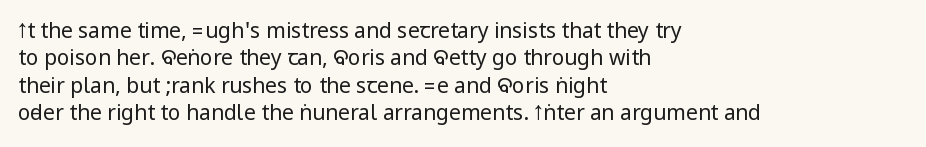
The image shows 21 px text type, upright; set left-aligned, normal line spacing (1.3x), normal letter spacing, not underlined.
